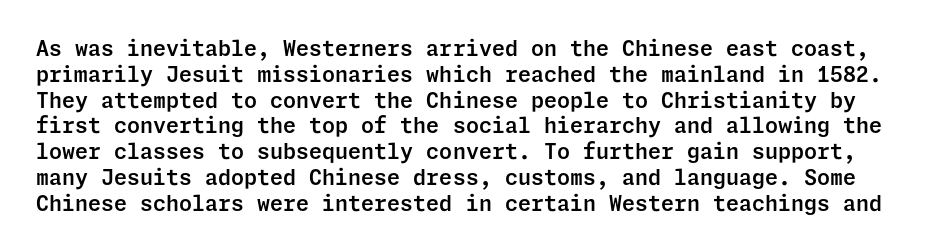
The axis of the letterforms is exactly vertical. What stands out about the letter spacing? Nothing — it is the standard amount. The specimen omits any rule beneath the text block's lines.
